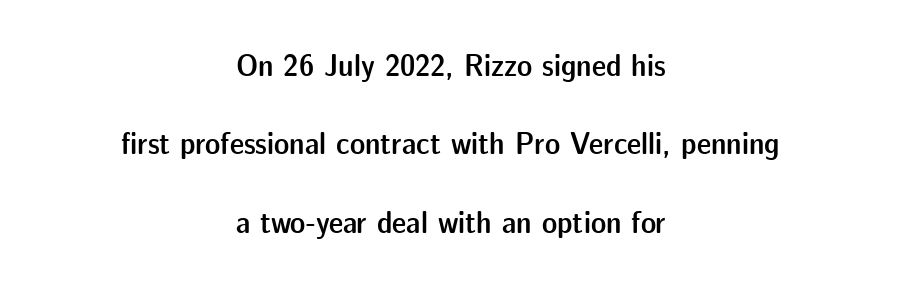
{"serif": "no", "italic": "no", "bold": "semi", "weight": "semibold", "width": "normal", "stroke_contrast": "low", "x_height": "medium", "monospaced": "no", "underline": "no", "align": "center", "line_spacing": "loose", "line_spacing_ratio": 2.45, "letter_spacing": "normal", "letter_spacing_em": 0.0, "glyph_px": 32}
